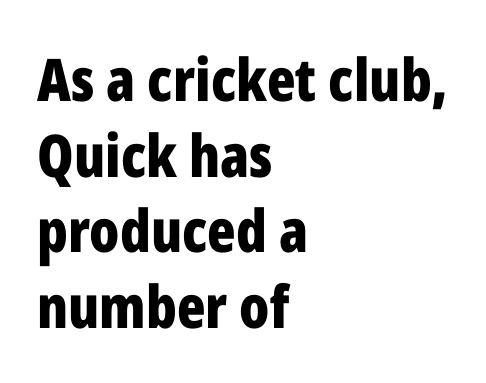
The image shows 59 px bold, condensed sans-serif type, upright; set left-aligned, normal line spacing (1.28x), normal letter spacing, not underlined; low stroke contrast and a medium x-height.
